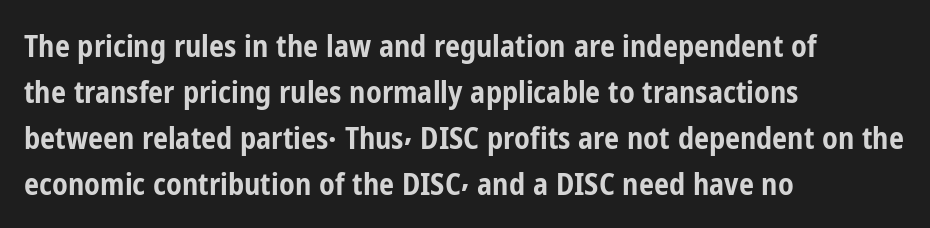
Q: Is the text bold? A: Yes.
Q: Is the text italic (slanted)? A: No, it is upright.
Q: Is the typeface a serif or a sans-serif typeface? A: Sans-serif.
Q: Is the text underlined? A: No.
Q: How is the paragraph aligned? A: Left-aligned.
Q: Is the spacing between letters normal or unusually wide? A: Normal.
Q: Is the spacing between lines tight, normal or loose? A: Normal.
Q: Width (condensed, normal, or wide)? A: Condensed.
Q: Stroke contrast? A: Low.
Q: x-height? A: Medium.
Q: Monospaced? A: No.
